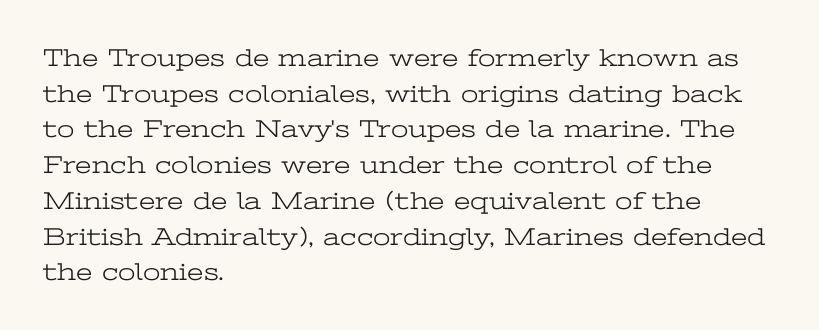
No word sits above an underline. These lines stack with their left ends in a neat column. The line-height multiplier appears to be the usual default. Ordinary non-slanted type is in use. Students, note that the glyphs here touch the page at normal intervals.
